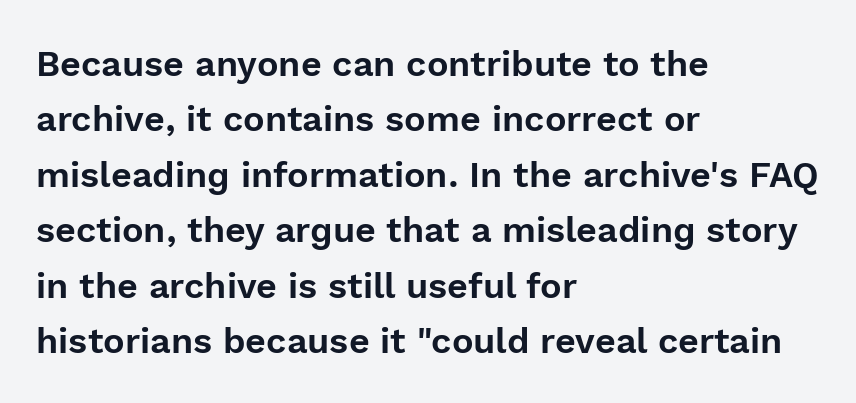
Q: Is the text italic (slanted)? A: No, it is upright.
Q: Is the typeface a serif or a sans-serif typeface? A: Sans-serif.
Q: Is the text underlined? A: No.
Q: How is the paragraph aligned? A: Left-aligned.
Q: Is the spacing between letters normal or unusually wide? A: Normal.
Q: Is the spacing between lines tight, normal or loose? A: Normal.
Q: Width (condensed, normal, or wide)? A: Normal.
Q: x-height? A: Medium.
Q: Monospaced? A: No.
